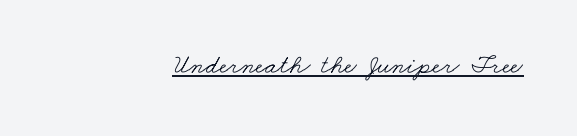
{"bold": "no", "underline": "yes", "align": "right", "letter_spacing": "normal", "letter_spacing_em": 0.0, "glyph_px": 27}
